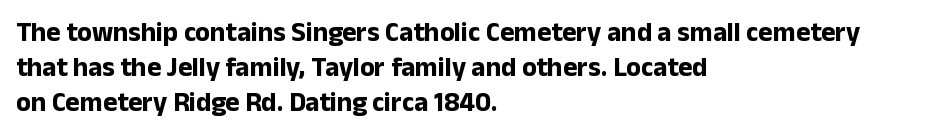
{"italic": "no", "bold": "yes", "underline": "no", "align": "left", "line_spacing": "normal", "line_spacing_ratio": 1.3, "letter_spacing": "normal", "letter_spacing_em": 0.0, "glyph_px": 27}
